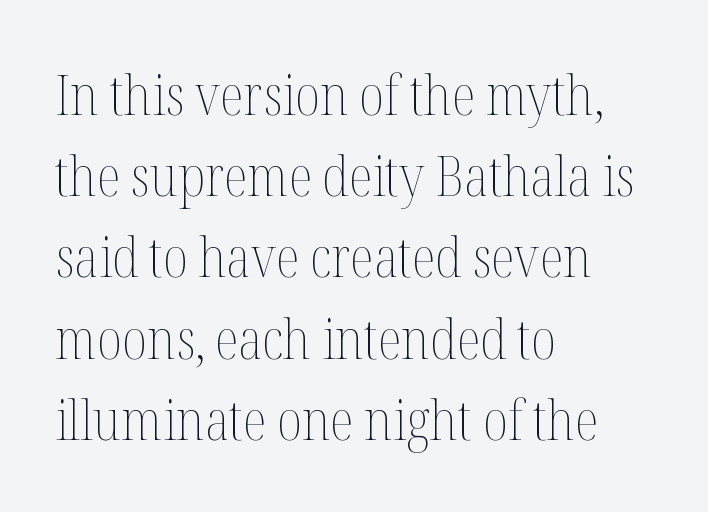
The image shows 56 px thin, condensed type, upright; set left-aligned, normal line spacing (1.45x), normal letter spacing, not underlined; medium stroke contrast and a medium x-height.
